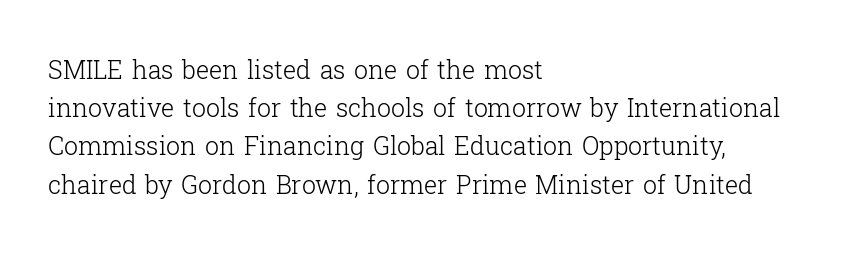
{"italic": "no", "bold": "no", "underline": "no", "align": "left", "line_spacing": "normal", "line_spacing_ratio": 1.53, "letter_spacing": "normal", "letter_spacing_em": 0.0, "glyph_px": 25}
